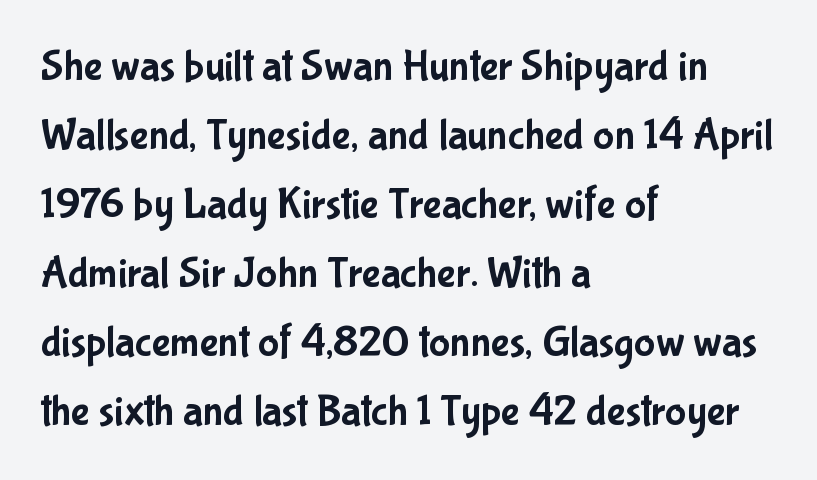
The image shows 44 px condensed sans-serif type, upright; set left-aligned, normal line spacing (1.57x), normal letter spacing, not underlined; low stroke contrast and a medium x-height.
